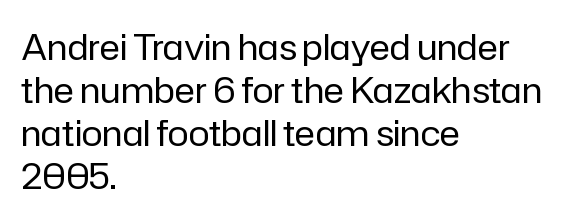
Q: Is the text bold? A: No.
Q: Is the text italic (slanted)? A: No, it is upright.
Q: Is the typeface a serif or a sans-serif typeface? A: Sans-serif.
Q: Is the text underlined? A: No.
Q: How is the paragraph aligned? A: Left-aligned.
Q: Is the spacing between letters normal or unusually wide? A: Normal.
Q: Width (condensed, normal, or wide)? A: Normal.
Q: Stroke contrast? A: Low.
Q: x-height? A: Medium.
Q: Monospaced? A: No.
